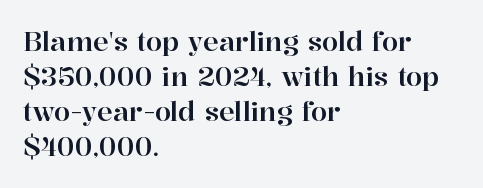
{"italic": "no", "underline": "no", "align": "left", "line_spacing": "normal", "line_spacing_ratio": 1.35, "letter_spacing": "normal", "letter_spacing_em": 0.0, "glyph_px": 26}
